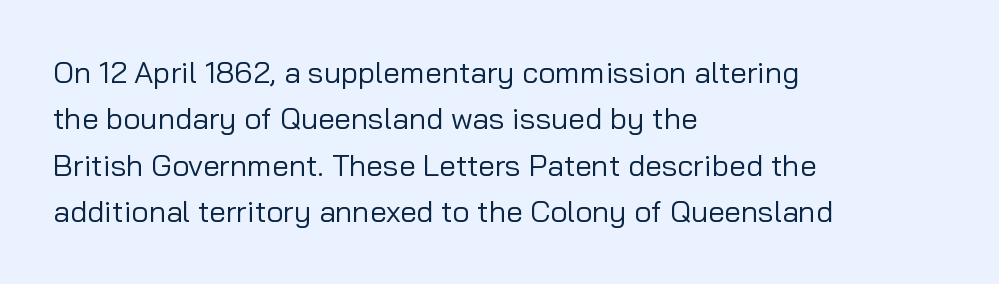
{"serif": "no", "italic": "no", "bold": "no", "weight": "regular", "width": "normal", "stroke_contrast": "low", "x_height": "medium", "monospaced": "no", "underline": "no", "align": "left", "line_spacing": "normal", "line_spacing_ratio": 1.55, "letter_spacing": "normal", "letter_spacing_em": 0.0, "glyph_px": 30}
